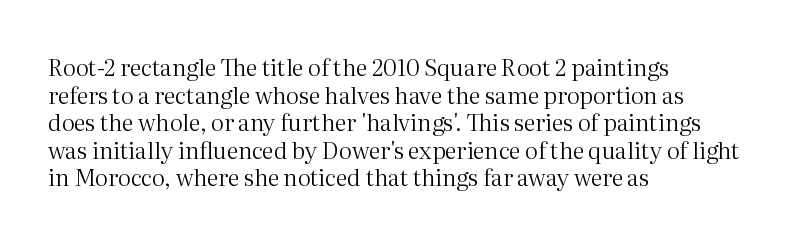
Q: Is the text bold? A: No.
Q: Is the text italic (slanted)? A: No, it is upright.
Q: Is the text underlined? A: No.
Q: How is the paragraph aligned? A: Left-aligned.
Q: Is the spacing between letters normal or unusually wide? A: Normal.
